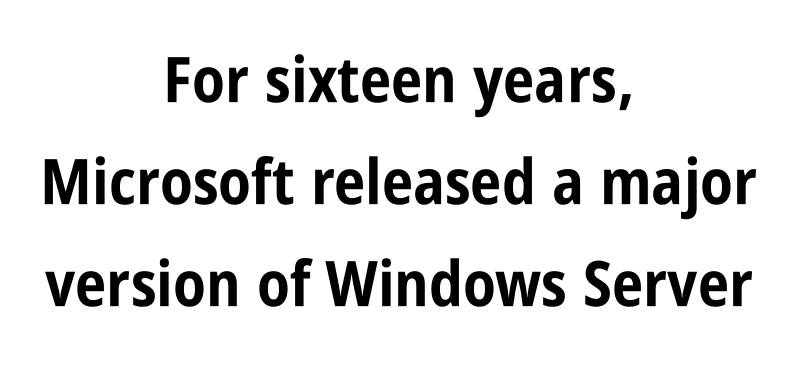
The letters sit at their default tracking, neither squeezed nor spread. The rendering shows plain stroke endings on the letterforms — a sans-serif design. Here the designer chose a conventional face with non-uniform glyph widths. Unlike italic type, these characters show no tilt at all. Heft: maximum for text — a bold. The specimen omits any rule beneath the text block's lines.
